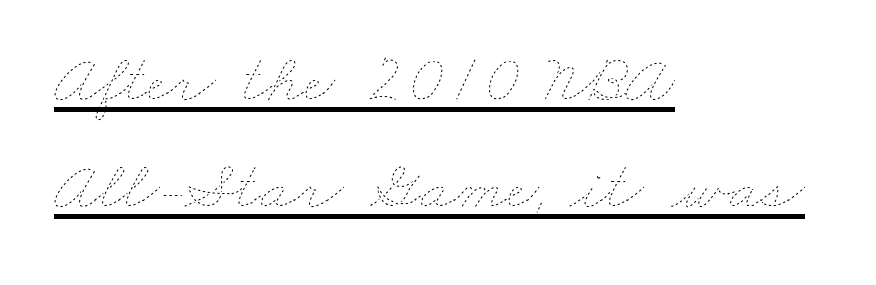
Is the letter spacing exaggerated? No — it looks like the ordinary default. Regular leading. Layout note: lines flush left. The strokes are not fattened; the text isn't bold.
